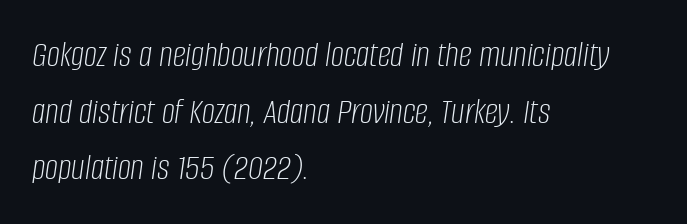
Q: Is the text bold? A: No.
Q: Is the text italic (slanted)? A: Yes, it leans right by about 8 degrees.
Q: Is the text underlined? A: No.
Q: How is the paragraph aligned? A: Left-aligned.
Q: Is the spacing between letters normal or unusually wide? A: Normal.
Q: Is the spacing between lines tight, normal or loose? A: Normal.
Q: Width (condensed, normal, or wide)? A: Condensed.
Q: Stroke contrast? A: Low.
Q: x-height? A: Large.
Q: Monospaced? A: No.
